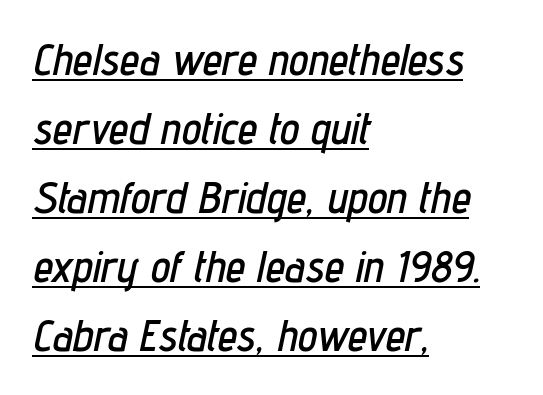
{"italic": "yes", "lean": "right", "slant_degrees": 12, "width": "condensed", "stroke_contrast": "low", "x_height": "medium", "monospaced": "no", "underline": "yes", "align": "left", "line_spacing": "normal", "line_spacing_ratio": 1.57, "letter_spacing": "normal", "letter_spacing_em": 0.0, "glyph_px": 44}
